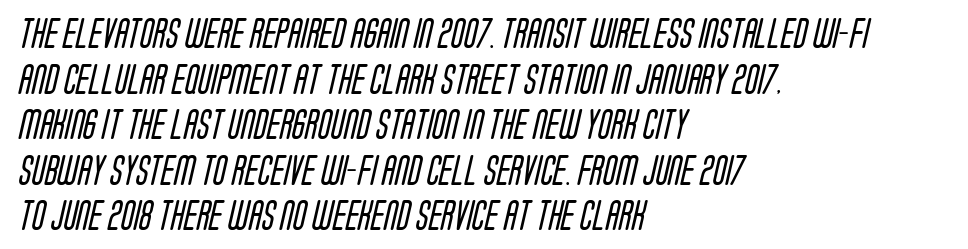
Q: Is the text bold? A: No.
Q: Is the typeface a serif or a sans-serif typeface? A: Sans-serif.
Q: Is the text underlined? A: No.
Q: How is the paragraph aligned? A: Left-aligned.
Q: Is the spacing between letters normal or unusually wide? A: Normal.
Q: Is the spacing between lines tight, normal or loose? A: Normal.
Q: Width (condensed, normal, or wide)? A: Condensed.
Q: Stroke contrast? A: Low.
Q: x-height? A: Large.
Q: Monospaced? A: No.
